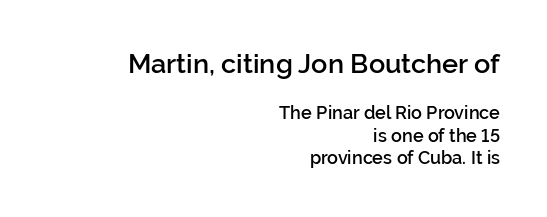
Q: Is the text bold? A: Semi-bold.
Q: Is the text italic (slanted)? A: No, it is upright.
Q: Is the text underlined? A: No.
Q: How is the paragraph aligned? A: Right-aligned.
Q: Is the spacing between letters normal or unusually wide? A: Normal.
Q: Is the spacing between lines tight, normal or loose? A: Normal.
Q: Which block of text is set in a larger size, the first (top) or the second (bottom)? A: The first (top) one.
